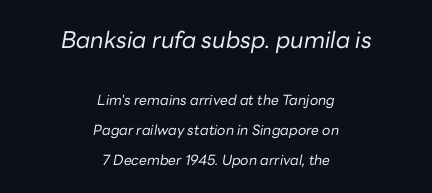
The font sits on the lighter half of the weight spectrum, regular included. The passage is arranged like a title page — every line centered. Block one is the big one; block two sits smaller underneath. Nobody drew a line under any word here. The rendering uses a large line-height, opening up the rows.
